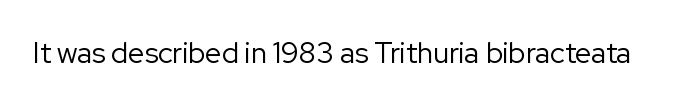
Does the lettering tilt? It doesn't — this is upright. Here the designer chose a conventional face with non-uniform glyph widths. Unmarked baselines from the first word to the last. Look at the tracking — it's just the regular setting, nothing added.
